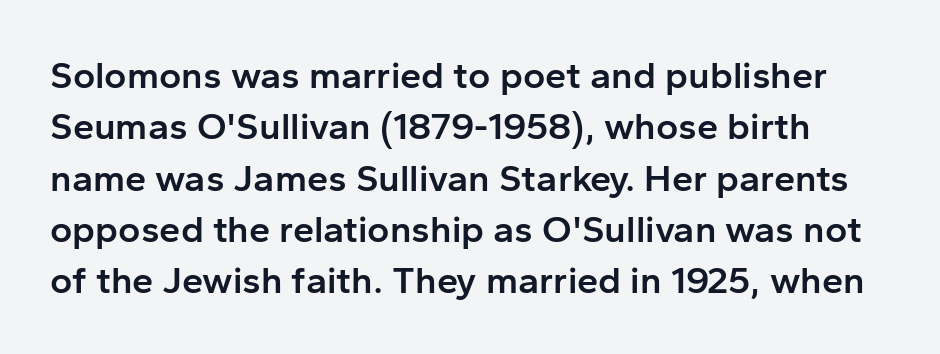
Posture: upright roman. These lines are composed in type without serifs. Inter-character spacing is left at the font's built-in metrics. These words are printed semibold, heavier than regular yet not bold. Do the characters align in a grid? No, the font is proportional. Type without underlining.
